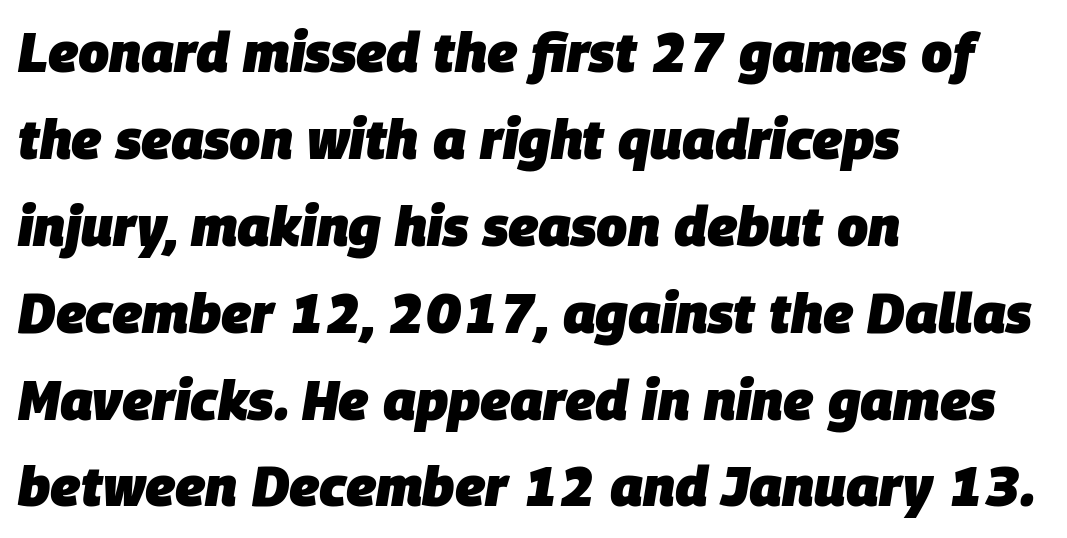
{"italic": "yes", "lean": "right", "slant_degrees": 9, "bold": "yes", "weight": "heavy", "width": "normal", "stroke_contrast": "low", "x_height": "large", "monospaced": "no", "underline": "no", "align": "left", "line_spacing": "normal", "line_spacing_ratio": 1.58, "letter_spacing": "normal", "letter_spacing_em": 0.0, "glyph_px": 55}
